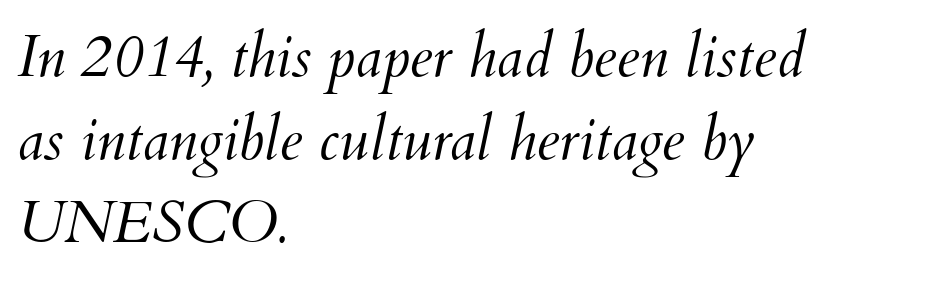
Q: Is the text bold? A: No.
Q: Is the text italic (slanted)? A: Yes, it leans right by about 12 degrees.
Q: Is the text underlined? A: No.
Q: How is the paragraph aligned? A: Left-aligned.
Q: Is the spacing between letters normal or unusually wide? A: Normal.
Q: Is the spacing between lines tight, normal or loose? A: Normal.
Q: Width (condensed, normal, or wide)? A: Normal.
Q: Stroke contrast? A: Medium.
Q: x-height? A: Small.
Q: Monospaced? A: No.
